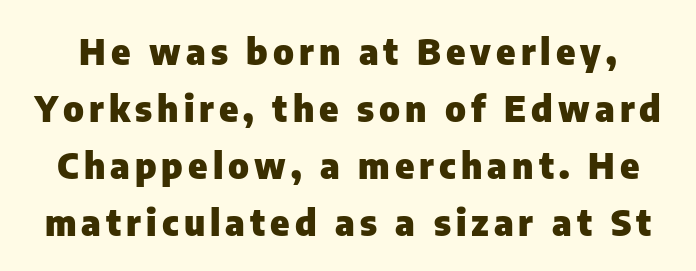
Q: Is the text bold? A: Yes.
Q: Is the text italic (slanted)? A: No, it is upright.
Q: Is the typeface a serif or a sans-serif typeface? A: Sans-serif.
Q: Is the text underlined? A: No.
Q: Is the spacing between lines tight, normal or loose? A: Normal.
Q: Width (condensed, normal, or wide)? A: Normal.
Q: Stroke contrast? A: Low.
Q: x-height? A: Medium.
Q: Monospaced? A: No.
